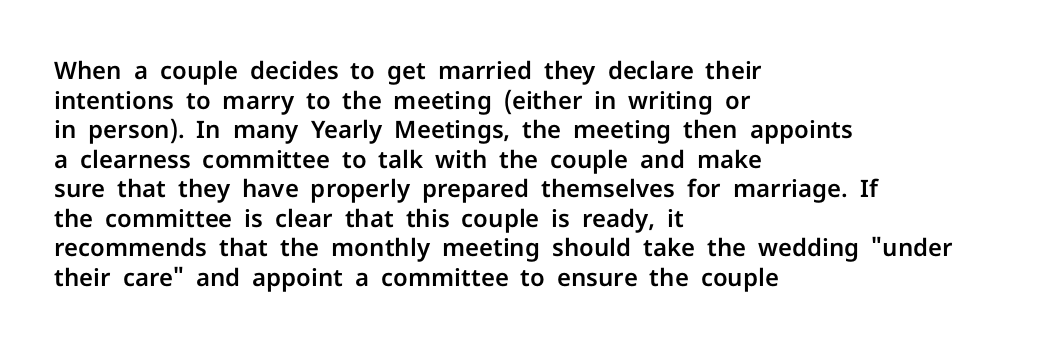
Q: Is the text italic (slanted)? A: No, it is upright.
Q: Is the text underlined? A: No.
Q: How is the paragraph aligned? A: Left-aligned.
Q: Is the spacing between letters normal or unusually wide? A: Normal.
